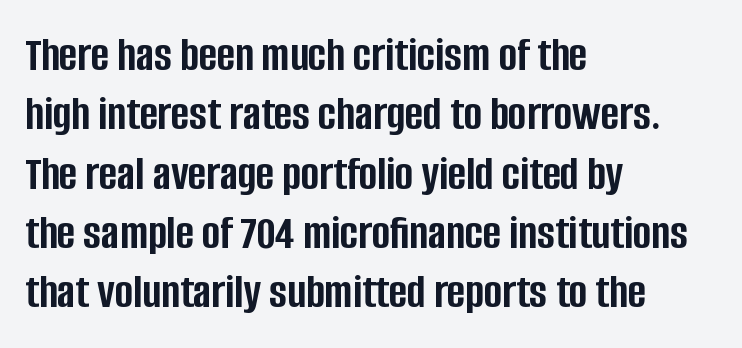
No word sits above an underline. Proportional: the letters do not fall into vertical columns. Tracking value appears to be zero — textbook default spacing. The face used here has the dense, thick strokes of a bold.
